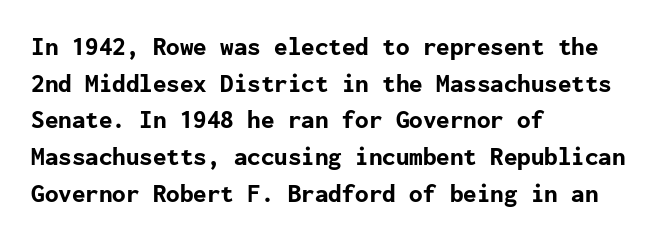
The image shows 27 px bold type, upright; set left-aligned, normal line spacing (1.36x), normal letter spacing, not underlined.
